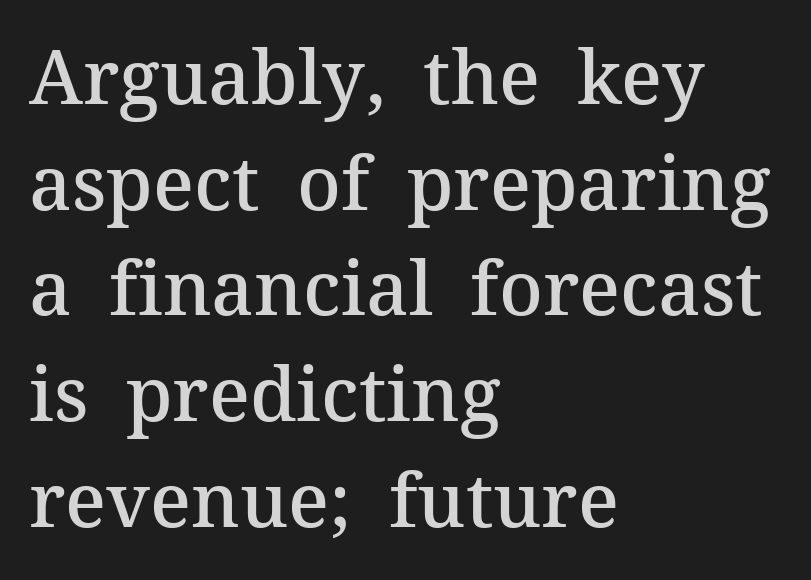
Between one letter and the next there's only the usual sliver of space. Every stem runs plumb, perpendicular to the baseline. Firm but not heavy-handed strokes: this text is semibold. Typeset ragged right — the left edge is the straight one.
